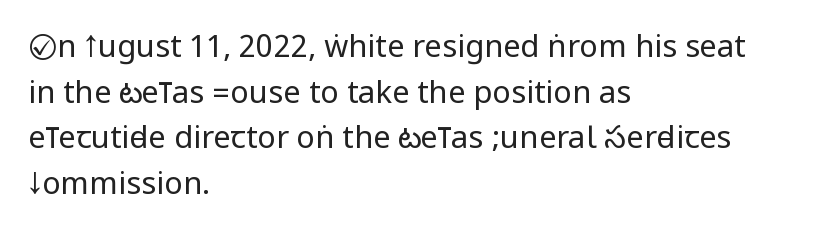
{"serif": "no", "italic": "no", "bold": "no", "weight": "regular", "width": "condensed", "stroke_contrast": "low", "underline": "no", "align": "left", "line_spacing": "normal", "line_spacing_ratio": 1.47, "letter_spacing": "normal", "letter_spacing_em": 0.0, "glyph_px": 31}
